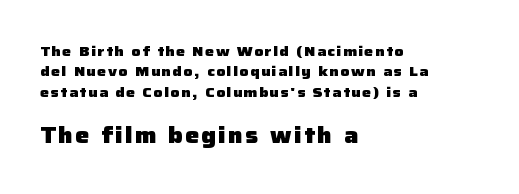
Q: Is the text bold? A: Yes.
Q: Is the text italic (slanted)? A: No, it is upright.
Q: Is the text underlined? A: No.
Q: How is the paragraph aligned? A: Left-aligned.
Q: Is the spacing between lines tight, normal or loose? A: Normal.
Q: Which block of text is set in a larger size, the first (top) or the second (bottom)? A: The second (bottom) one.
